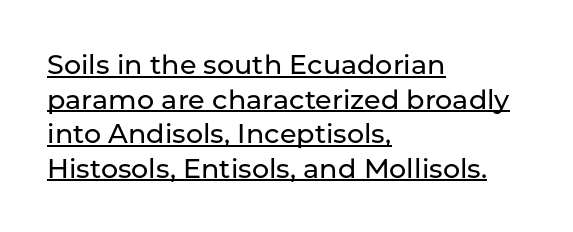
The image shows 27 px text type, upright; set left-aligned, normal line spacing (1.28x), normal letter spacing, underlined.
